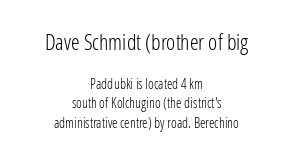
The image shows 22 px text type, upright; set centered, normal line spacing (1.38x), normal letter spacing, not underlined; the first (top) block is 1.57x larger.
